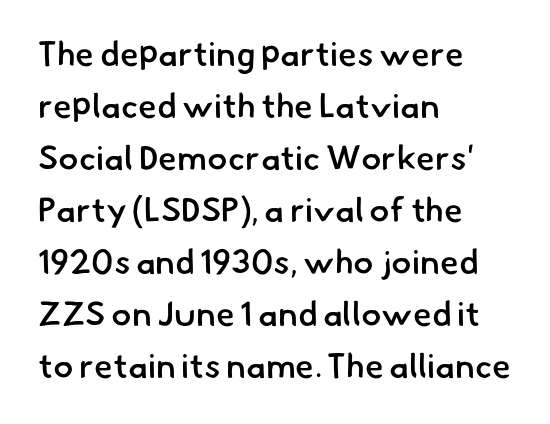
The image shows 34 px semibold sans-serif type; set left-aligned, normal line spacing (1.53x), normal letter spacing, not underlined; low stroke contrast and a small x-height.
